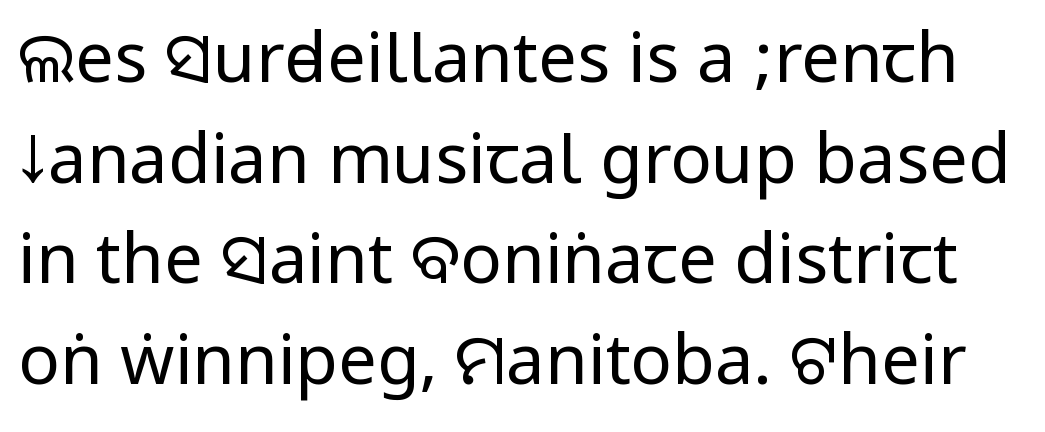
Letterform terminals end flat and unadorned throughout the passage. Does the leading feel generous? No, just average. Quick note: underline off. The font's upright variant was chosen for this text. Caption: face not bold, strokes unweighted. Tracking value appears to be zero — textbook default spacing.
